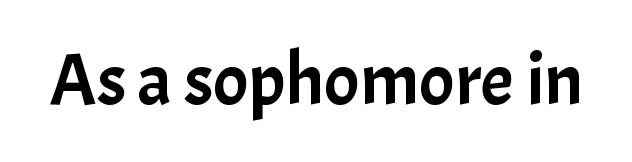
{"serif": "no", "italic": "no", "width": "normal", "stroke_contrast": "low", "x_height": "medium", "monospaced": "no", "underline": "no", "letter_spacing": "normal", "letter_spacing_em": 0.0, "glyph_px": 74}
